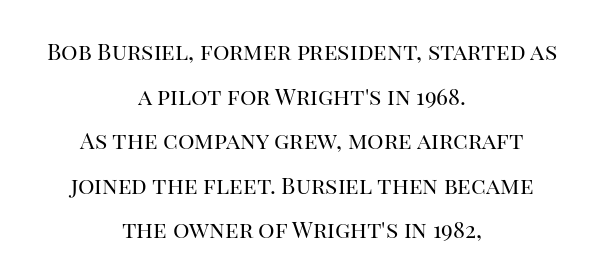
The image shows 23 px text type, upright; set centered, loose line spacing (1.94x), normal letter spacing, not underlined.
